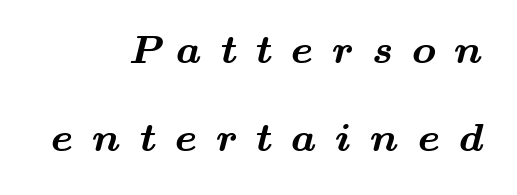
Q: Is the text bold? A: Yes.
Q: Is the typeface a serif or a sans-serif typeface? A: Serif.
Q: Is the text underlined? A: No.
Q: How is the paragraph aligned? A: Right-aligned.
Q: Is the spacing between letters normal or unusually wide? A: Unusually wide.
Q: Is the spacing between lines tight, normal or loose? A: Loose.
Q: Width (condensed, normal, or wide)? A: Wide.
Q: Stroke contrast? A: Medium.
Q: x-height? A: Small.
Q: Monospaced? A: No.
